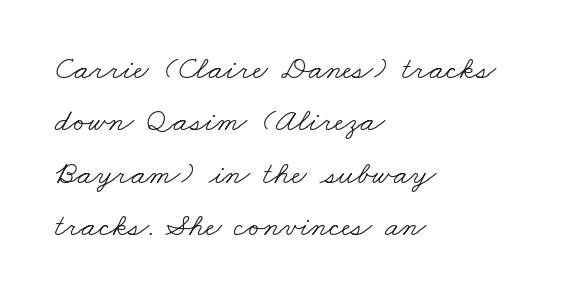
Caption: standard tracking, unaltered. Proportional: the letters do not fall into vertical columns. The font is comparable to plain body text, perhaps lighter. Leftover space on each line is placed entirely after the last word. Are there feet on the stems? There are — it's a serif.
